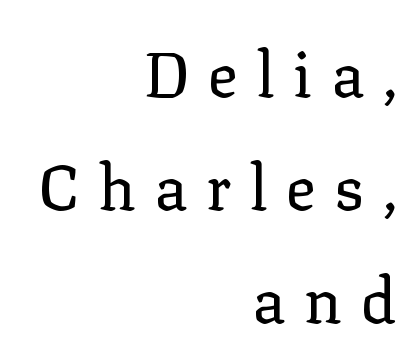
The paragraph shown leans on its right margin. Examine the stroke ends and you'll spot serifs. Glance below the letters and you will spot only blank space. Each letter keeps its own natural width here, so spacing adapts to shape. You could only call the tracking loose — the letters float apart. A typesetter would mark this as roman, not italic.
